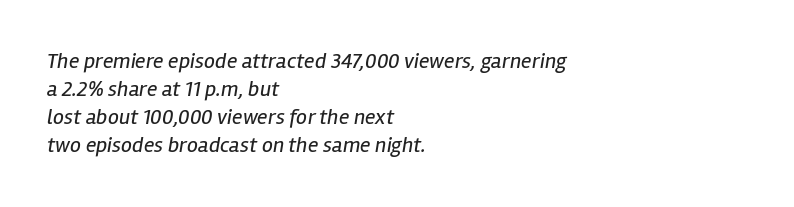
Q: Is the text bold? A: No.
Q: Is the text italic (slanted)? A: Yes, it leans right by about 12 degrees.
Q: Is the text underlined? A: No.
Q: How is the paragraph aligned? A: Left-aligned.
Q: Is the spacing between letters normal or unusually wide? A: Normal.
Q: Is the spacing between lines tight, normal or loose? A: Normal.
